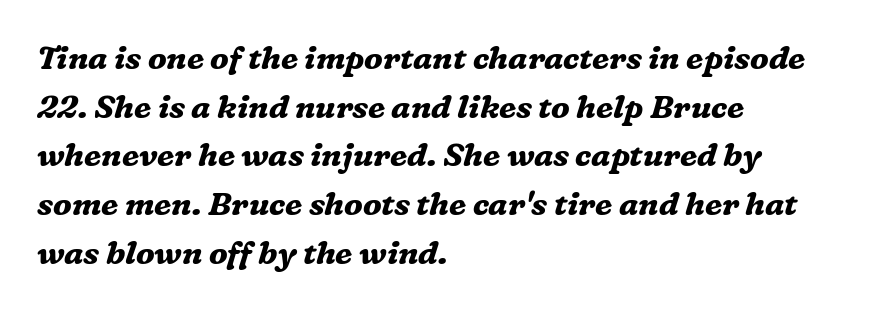
Q: Is the text bold? A: Yes.
Q: Is the text italic (slanted)? A: Yes, it leans right by about 16 degrees.
Q: Is the typeface a serif or a sans-serif typeface? A: Serif.
Q: Is the text underlined? A: No.
Q: How is the paragraph aligned? A: Left-aligned.
Q: Is the spacing between letters normal or unusually wide? A: Normal.
Q: Is the spacing between lines tight, normal or loose? A: Normal.
Q: Width (condensed, normal, or wide)? A: Normal.
Q: Stroke contrast? A: Medium.
Q: x-height? A: Medium.
Q: Monospaced? A: No.
